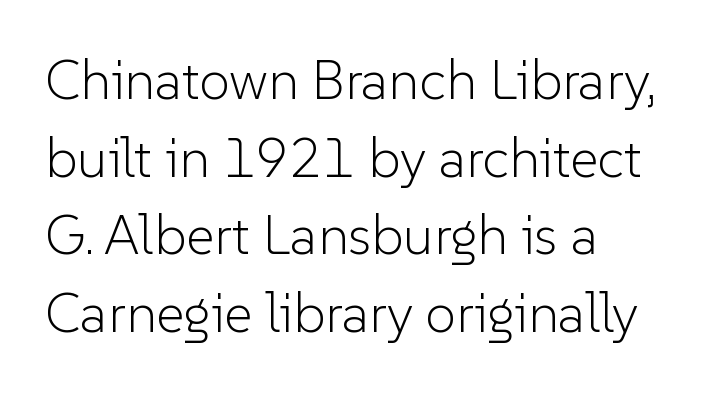
Q: Is the text bold? A: No.
Q: Is the text italic (slanted)? A: No, it is upright.
Q: Is the typeface a serif or a sans-serif typeface? A: Sans-serif.
Q: Is the text underlined? A: No.
Q: How is the paragraph aligned? A: Left-aligned.
Q: Is the spacing between letters normal or unusually wide? A: Normal.
Q: Is the spacing between lines tight, normal or loose? A: Normal.
Q: Width (condensed, normal, or wide)? A: Normal.
Q: Stroke contrast? A: Low.
Q: x-height? A: Medium.
Q: Monospaced? A: No.
